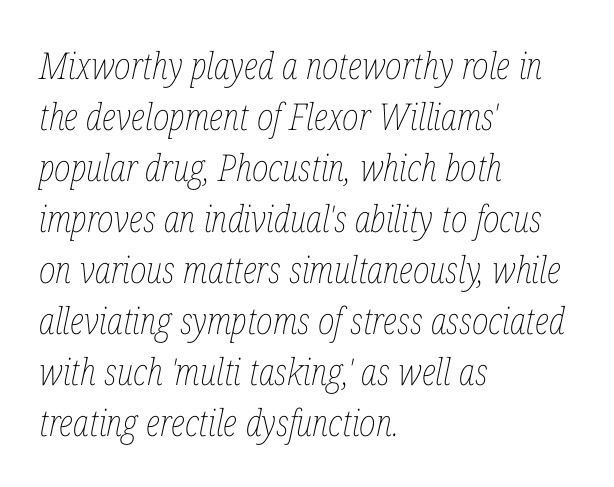
Beneath every word, the page is bare. The horizontal fit of the characters is conventional and even. This is not heavy type; no bold has been used. The face used here has a pronounced slope to its letters. The passage is arranged the way most books set body copy — flush left. In terms of leading, this rendering sits right in the middle.
